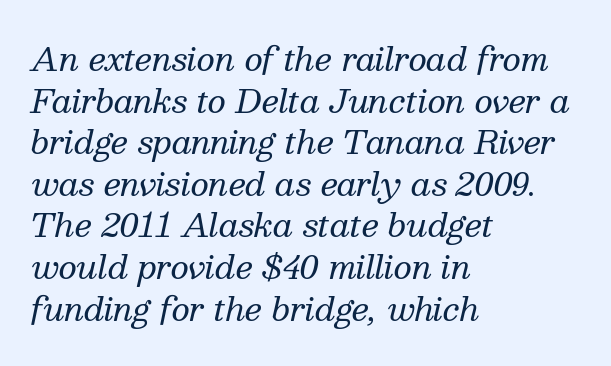
Q: Is the text bold? A: No.
Q: Is the text italic (slanted)? A: Yes, it leans right by about 13 degrees.
Q: Is the typeface a serif or a sans-serif typeface? A: Serif.
Q: Is the text underlined? A: No.
Q: How is the paragraph aligned? A: Left-aligned.
Q: Is the spacing between letters normal or unusually wide? A: Normal.
Q: Is the spacing between lines tight, normal or loose? A: Normal.
Q: Width (condensed, normal, or wide)? A: Normal.
Q: Stroke contrast? A: Medium.
Q: x-height? A: Medium.
Q: Monospaced? A: No.
